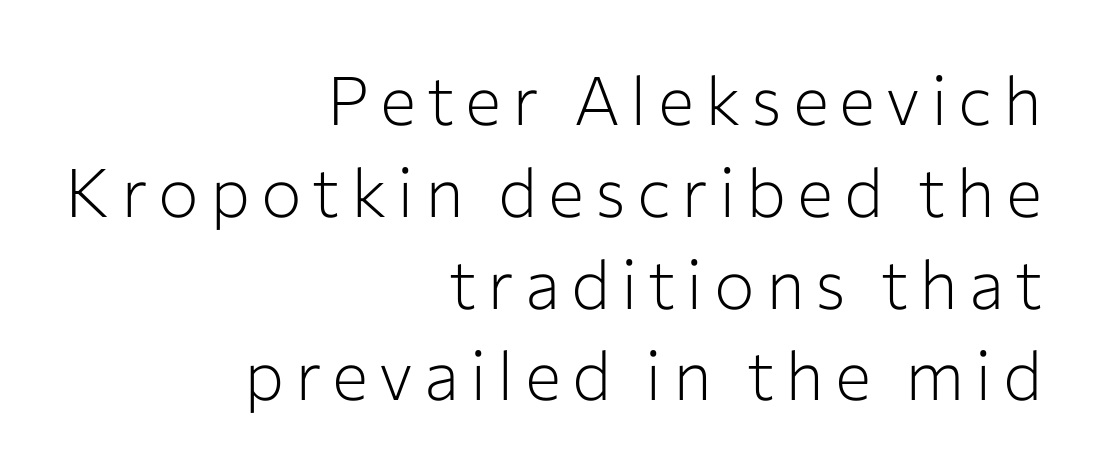
A sans-serif font was chosen for this passage. Weight: regular or lighter. Has an underline been added? It has not. When letters stand straight like this, we call the style roman or upright. Leftover space on each line is placed entirely before the opening word. Interline gaps are of average width in this sample.
